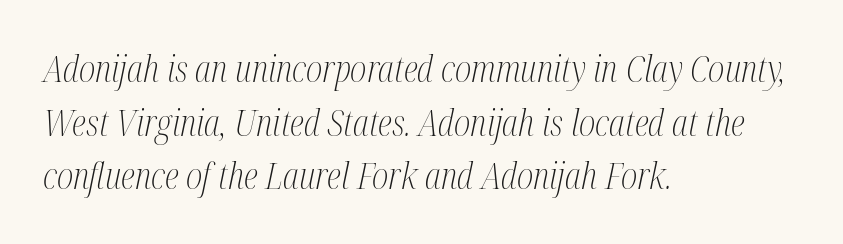
Q: Is the text bold? A: No.
Q: Is the text italic (slanted)? A: Yes, it leans right by about 12 degrees.
Q: Is the typeface a serif or a sans-serif typeface? A: Serif.
Q: Is the text underlined? A: No.
Q: How is the paragraph aligned? A: Left-aligned.
Q: Is the spacing between letters normal or unusually wide? A: Normal.
Q: Is the spacing between lines tight, normal or loose? A: Normal.
Q: Width (condensed, normal, or wide)? A: Condensed.
Q: Stroke contrast? A: Medium.
Q: x-height? A: Medium.
Q: Monospaced? A: No.
